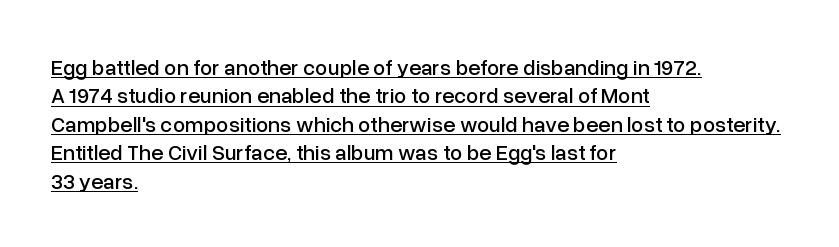
{"italic": "no", "underline": "yes", "align": "left", "line_spacing": "normal", "line_spacing_ratio": 1.29, "letter_spacing": "normal", "letter_spacing_em": 0.0, "glyph_px": 22}
